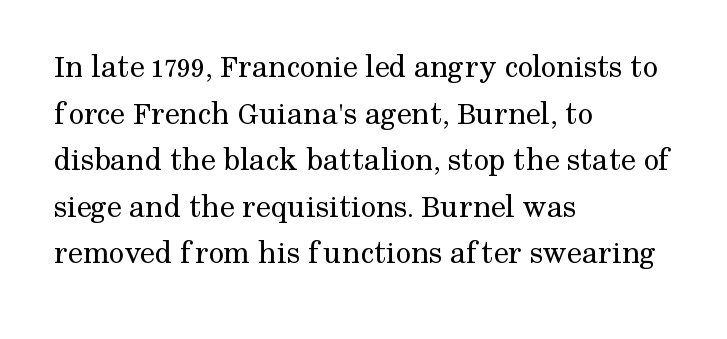
{"serif": "yes", "italic": "no", "bold": "no", "weight": "regular", "width": "normal", "stroke_contrast": "medium", "x_height": "medium", "monospaced": "no", "underline": "no", "align": "left", "line_spacing": "normal", "line_spacing_ratio": 1.41, "letter_spacing": "normal", "letter_spacing_em": 0.0, "glyph_px": 33}
